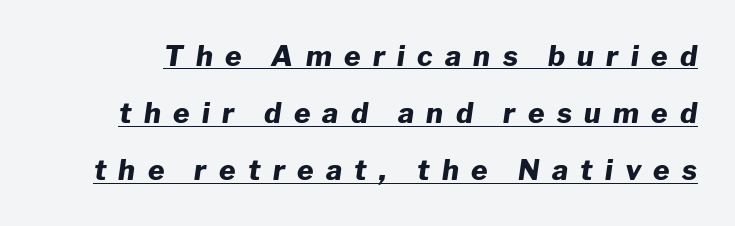
A typesetter would call this leading open, well beyond the default. Decoration check: the copy is underlined. Pretty heavy lettering here — definitely bold. The passage shown has open, widely tracked lettering throughout.
